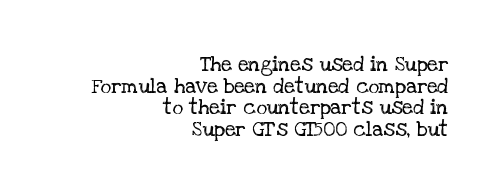
How would I describe the line gaps? Narrow and economical. Quick note: underline off. Does the copy run flush right? Yes — the right margin is perfectly even. No heavy texture on the line: the type isn't bold. The lettering stays uniformly vertical, giving the passage a roman look. Here the glyphs are tracked normally, forming tight word shapes.
